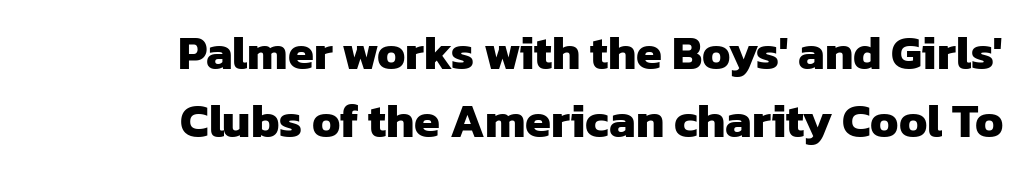
{"serif": "no", "bold": "yes", "weight": "heavy", "width": "normal", "stroke_contrast": "low", "x_height": "medium", "monospaced": "no", "underline": "no", "align": "right", "line_spacing": "normal", "line_spacing_ratio": 1.44, "letter_spacing": "normal", "letter_spacing_em": 0.0, "glyph_px": 47}
